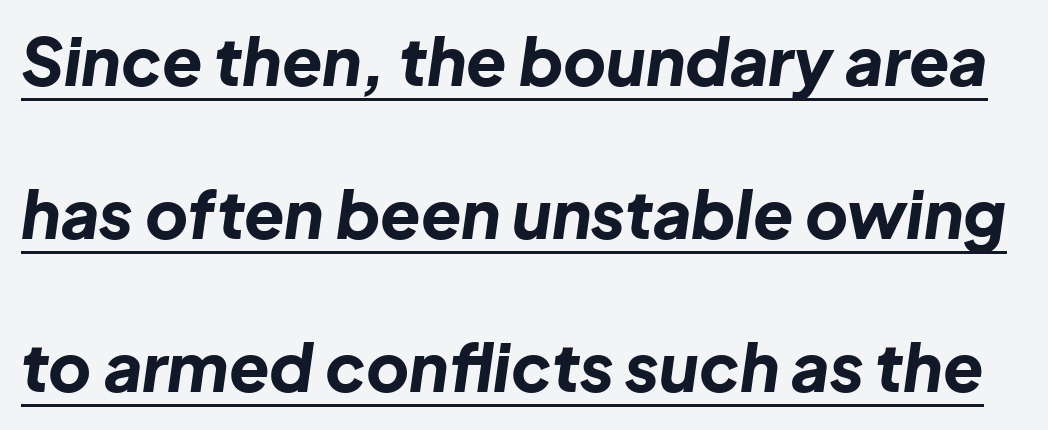
{"italic": "yes", "lean": "right", "slant_degrees": 8, "bold": "yes", "weight": "bold", "width": "normal", "stroke_contrast": "low", "x_height": "medium", "monospaced": "no", "underline": "yes", "line_spacing": "loose", "line_spacing_ratio": 2.32, "letter_spacing": "normal", "letter_spacing_em": 0.0, "glyph_px": 66}
